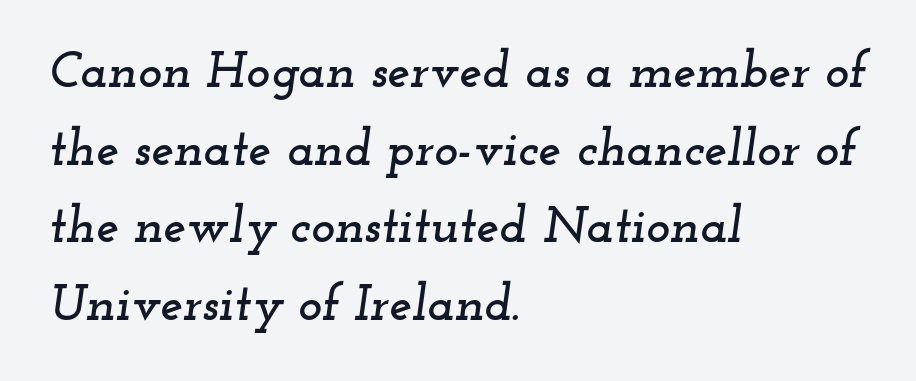
The image shows 51 px wide serif type, italic (leaning right); set left-aligned, normal line spacing (1.52x), normal letter spacing, not underlined; low stroke contrast and a small x-height.
